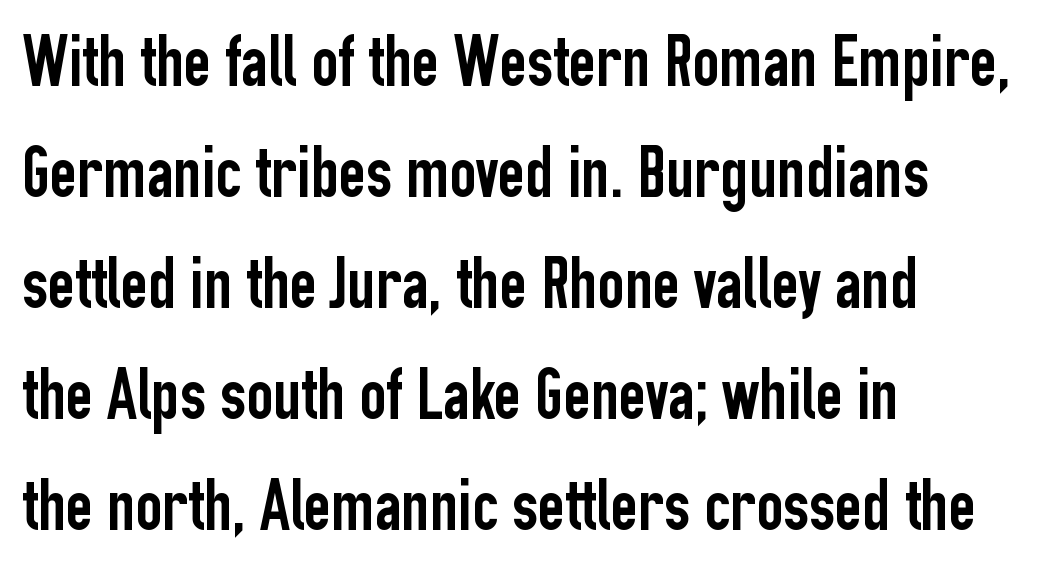
The image shows 74 px condensed sans-serif type, upright; set left-aligned, normal line spacing (1.5x), normal letter spacing, not underlined; low stroke contrast and a medium x-height.
